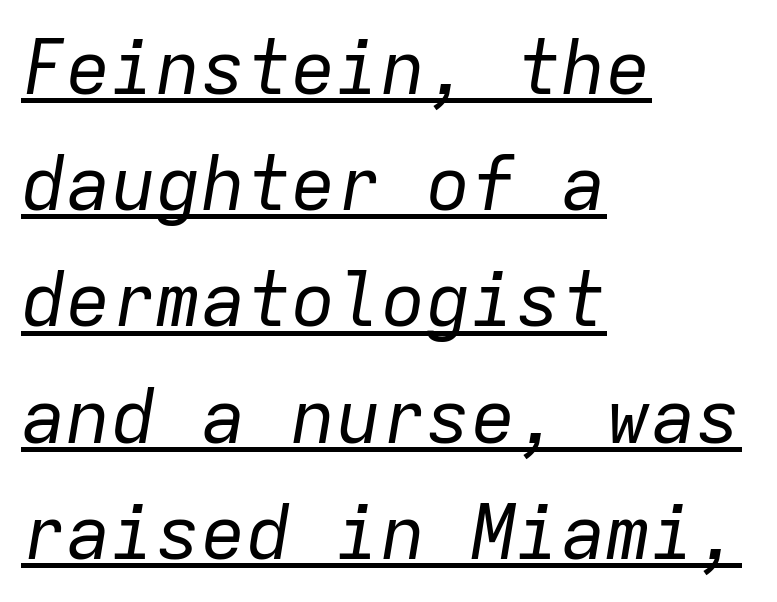
Q: Is the text bold? A: No.
Q: Is the text italic (slanted)? A: Yes, it leans right by about 9 degrees.
Q: Is the text underlined? A: Yes.
Q: How is the paragraph aligned? A: Left-aligned.
Q: Is the spacing between letters normal or unusually wide? A: Normal.
Q: Is the spacing between lines tight, normal or loose? A: Normal.
Q: Width (condensed, normal, or wide)? A: Normal.
Q: Stroke contrast? A: Low.
Q: x-height? A: Medium.
Q: Monospaced? A: Yes.
